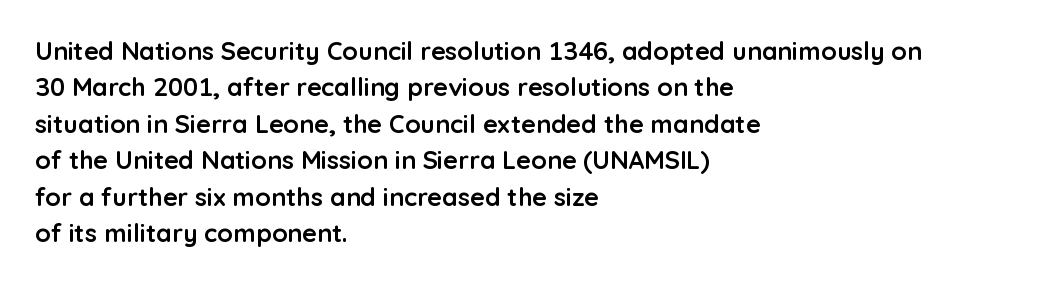
The letters are bold, with thick, heavy strokes. If you measured baseline to baseline, you'd find a middling distance. Posture: straight, roman, zero tilt. No word sits above an underline.
